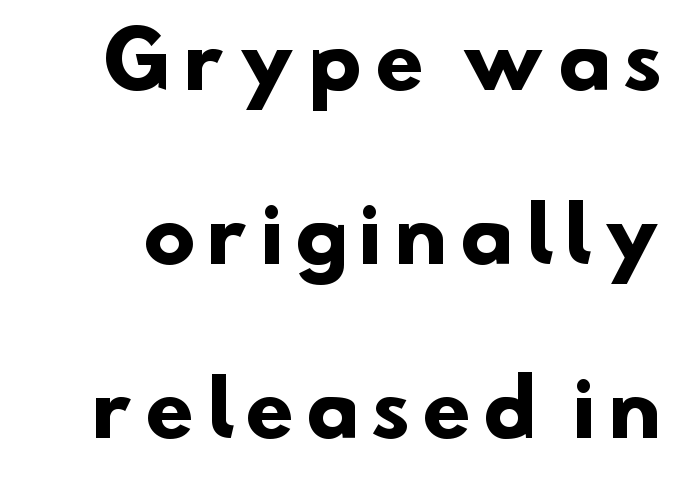
Each glyph is drawn with heavy, bold strokes. Airy leading. The passage shown is not underscored anywhere. Think of a printed novel: that variable character pitch is what you see here.
